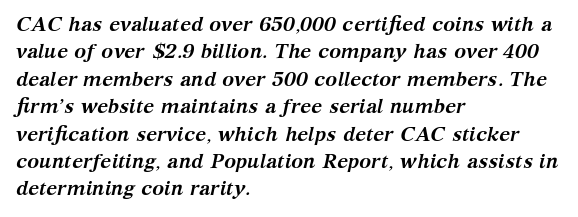
The image shows 20 px bold type, italic (leaning right); set left-aligned, normal line spacing (1.37x), normal letter spacing, not underlined.
